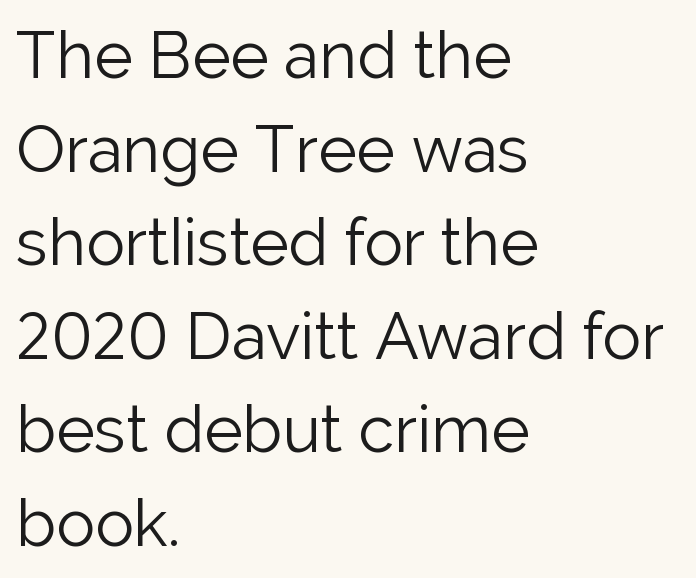
Q: Is the text bold? A: No.
Q: Is the text italic (slanted)? A: No, it is upright.
Q: Is the typeface a serif or a sans-serif typeface? A: Sans-serif.
Q: Is the text underlined? A: No.
Q: How is the paragraph aligned? A: Left-aligned.
Q: Is the spacing between letters normal or unusually wide? A: Normal.
Q: Is the spacing between lines tight, normal or loose? A: Normal.
Q: Width (condensed, normal, or wide)? A: Normal.
Q: Stroke contrast? A: Low.
Q: x-height? A: Medium.
Q: Monospaced? A: No.
